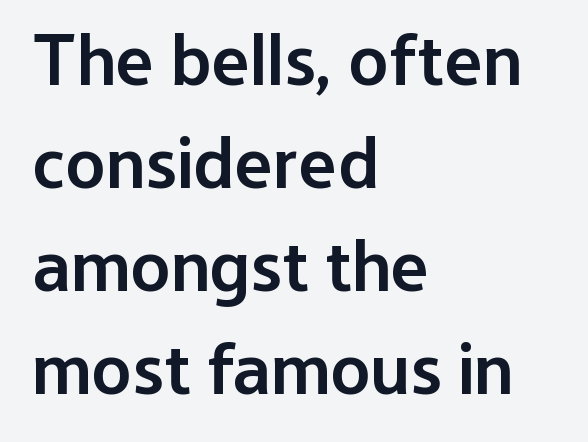
Character widths vary here, with narrow letters taking less room than wide ones. The rendering uses a moderate line-height, typical for paragraphs. The area under the type is left untouched. The type sits square on the baseline with zero lean. Note: no serifs on the glyphs. Firm but not heavy-handed strokes: this text is semibold.
